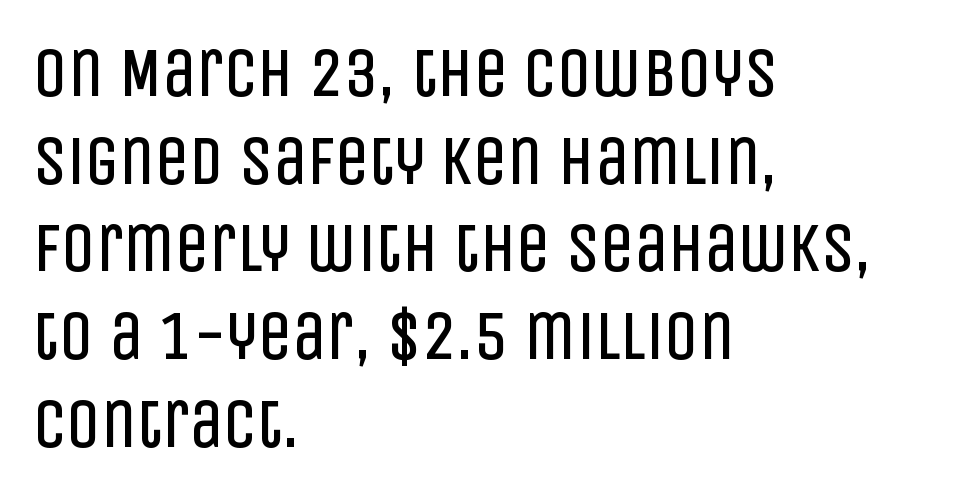
The image shows 68 px regular-weight, condensed sans-serif type, upright; set left-aligned, normal line spacing (1.29x), normal letter spacing, not underlined; low stroke contrast and a large x-height.
